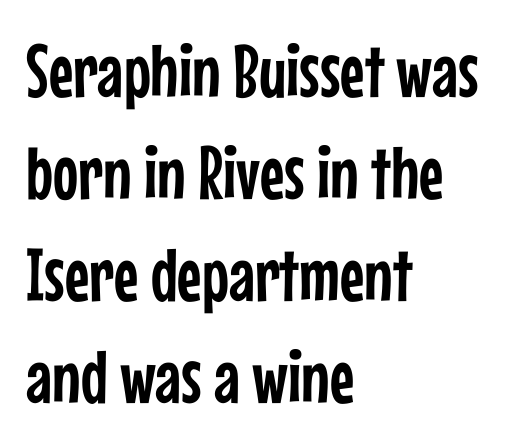
The image shows 75 px condensed sans-serif type, upright; set left-aligned, normal line spacing (1.36x), normal letter spacing, not underlined; low stroke contrast and a medium x-height.
